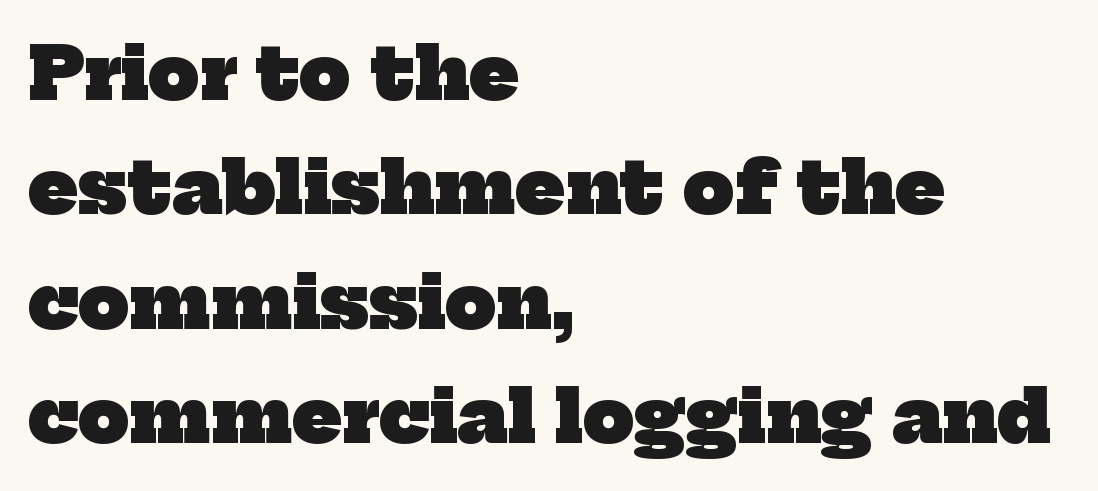
Is this a fixed-width face? No — the glyphs have proportional, varying widths. The horizontal fit of the characters is conventional and even. Unlike a clean sans, this face finishes its strokes with serifs. What's the leading like? Ordinary, nothing unusual.
